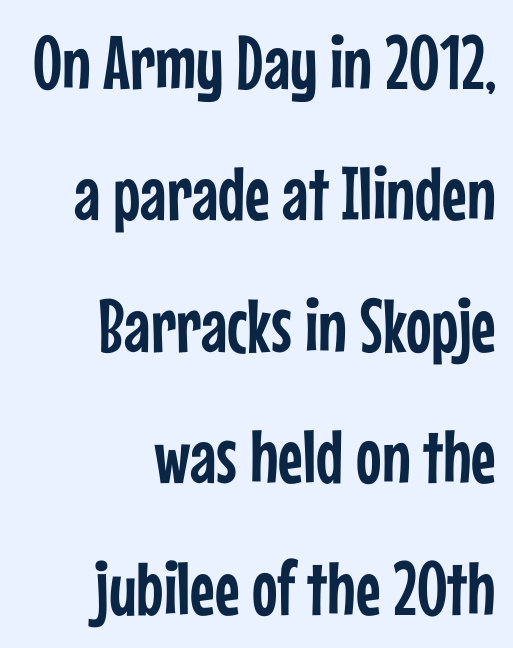
{"serif": "no", "italic": "no", "width": "condensed", "stroke_contrast": "low", "x_height": "medium", "monospaced": "no", "underline": "no", "align": "right", "line_spacing_ratio": 1.73, "letter_spacing": "normal", "letter_spacing_em": 0.0, "glyph_px": 76}
